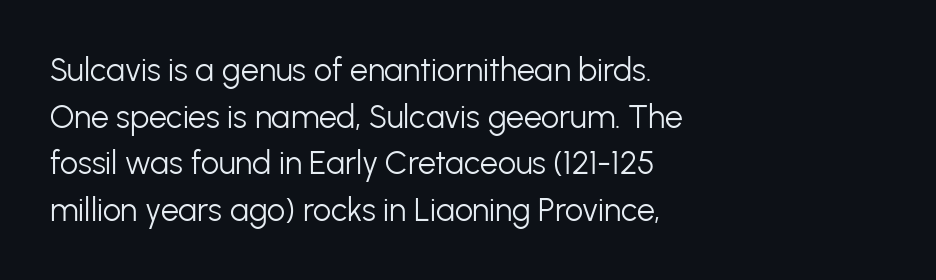
Q: Is the text bold? A: No.
Q: Is the text italic (slanted)? A: No, it is upright.
Q: Is the typeface a serif or a sans-serif typeface? A: Sans-serif.
Q: Is the text underlined? A: No.
Q: How is the paragraph aligned? A: Left-aligned.
Q: Is the spacing between letters normal or unusually wide? A: Normal.
Q: Is the spacing between lines tight, normal or loose? A: Normal.
Q: Width (condensed, normal, or wide)? A: Normal.
Q: Stroke contrast? A: Low.
Q: x-height? A: Medium.
Q: Monospaced? A: No.
